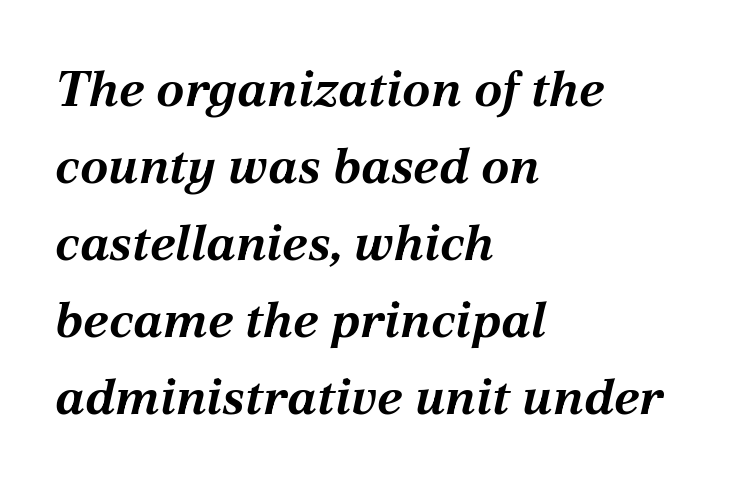
Q: Is the text bold? A: Yes.
Q: Is the text italic (slanted)? A: Yes, it leans right by about 12 degrees.
Q: Is the text underlined? A: No.
Q: How is the paragraph aligned? A: Left-aligned.
Q: Is the spacing between letters normal or unusually wide? A: Normal.
Q: Is the spacing between lines tight, normal or loose? A: Normal.
Q: Width (condensed, normal, or wide)? A: Normal.
Q: Stroke contrast? A: Medium.
Q: x-height? A: Medium.
Q: Monospaced? A: No.
